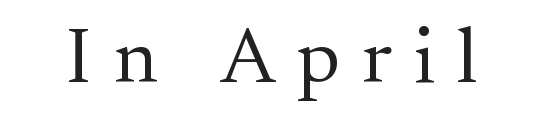
Q: Is the text bold? A: No.
Q: Is the text italic (slanted)? A: No, it is upright.
Q: Is the typeface a serif or a sans-serif typeface? A: Serif.
Q: Is the text underlined? A: No.
Q: Is the spacing between letters normal or unusually wide? A: Unusually wide.
Q: Width (condensed, normal, or wide)? A: Normal.
Q: Stroke contrast? A: Medium.
Q: x-height? A: Small.
Q: Monospaced? A: No.
